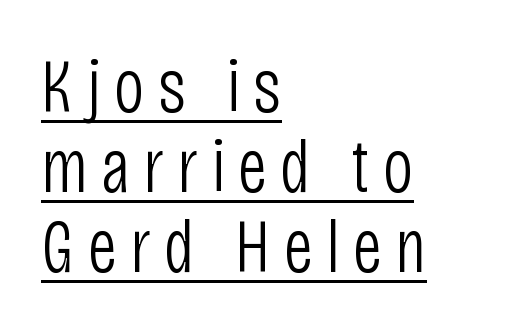
The lines are packed closely together with very little leading. Compared with a centered layout, this one pins lines to the left instead. Each letter's strokes conclude bluntly, with no projecting serifs. Spacing verdict: proportional, widths tailored to each character. The letters look calm and open, with moderate or lighter stems. This is the regular roman posture of the typeface.
